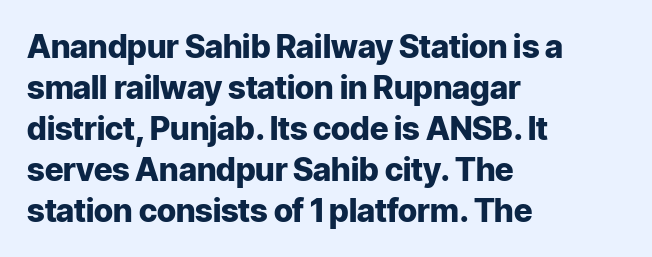
Q: Is the text bold? A: Yes.
Q: Is the text italic (slanted)? A: No, it is upright.
Q: Is the typeface a serif or a sans-serif typeface? A: Sans-serif.
Q: Is the text underlined? A: No.
Q: How is the paragraph aligned? A: Left-aligned.
Q: Is the spacing between letters normal or unusually wide? A: Normal.
Q: Is the spacing between lines tight, normal or loose? A: Normal.
Q: Width (condensed, normal, or wide)? A: Normal.
Q: Stroke contrast? A: Low.
Q: x-height? A: Medium.
Q: Monospaced? A: No.
